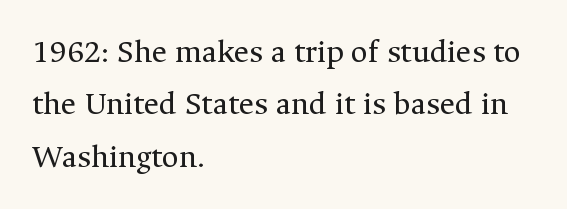
Q: Is the text bold? A: No.
Q: Is the text italic (slanted)? A: No, it is upright.
Q: Is the typeface a serif or a sans-serif typeface? A: Serif.
Q: Is the text underlined? A: No.
Q: How is the paragraph aligned? A: Left-aligned.
Q: Is the spacing between letters normal or unusually wide? A: Normal.
Q: Is the spacing between lines tight, normal or loose? A: Normal.
Q: Width (condensed, normal, or wide)? A: Normal.
Q: Stroke contrast? A: Medium.
Q: x-height? A: Medium.
Q: Monospaced? A: No.
